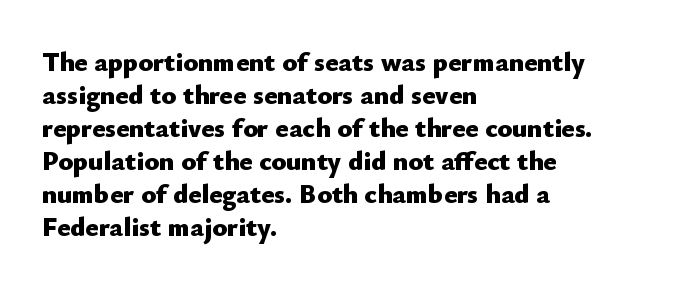
Words float on clear page, feet unadorned. Does the lettering tilt? It doesn't — this is upright. Visually the block forms a straight wall on the left and a jagged coastline on the right. These words are printed bold, with thick strokes throughout. Characters follow at the spacing the type designer built in.
